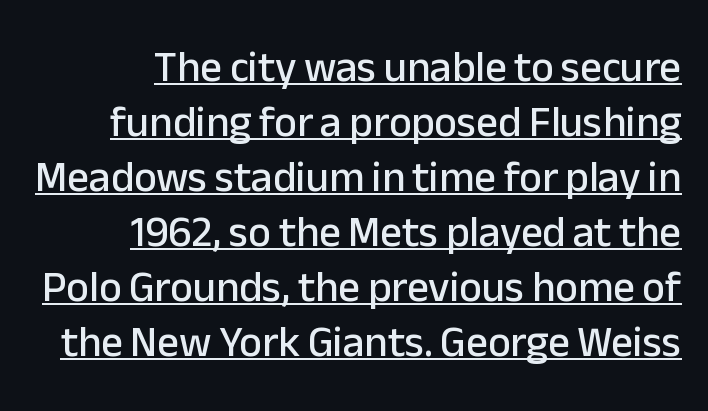
A typesetter would call this zero additional tracking. Note the varied advance widths — an 'i' is clearly narrower than an 'm'. The letters stand straight up with perfectly vertical stems. Students, observe the line beneath the letters — that is underlining. To sum up the face: it is a sans, with no serifs.
